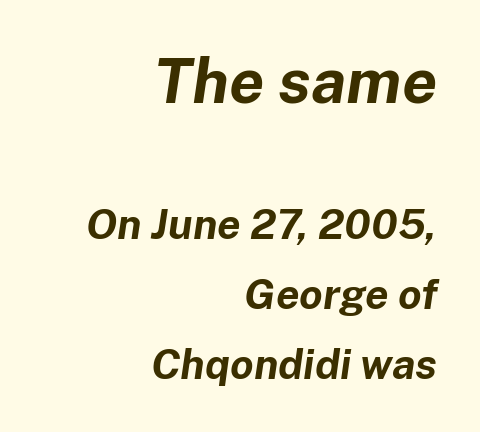
The image shows 63 px bold type, italic (leaning right); set right-aligned, normal line spacing (1.67x), normal letter spacing, not underlined; the first (top) block is 1.5x larger; low stroke contrast and a medium x-height.
